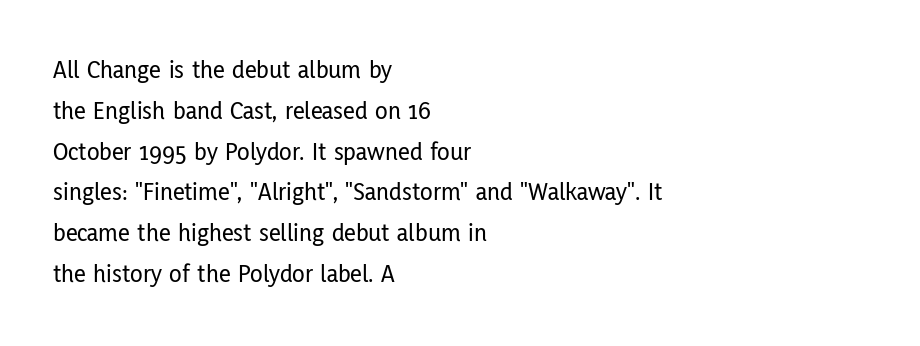
The image shows 26 px text type, upright; set left-aligned, normal line spacing (1.57x), normal letter spacing, not underlined.
